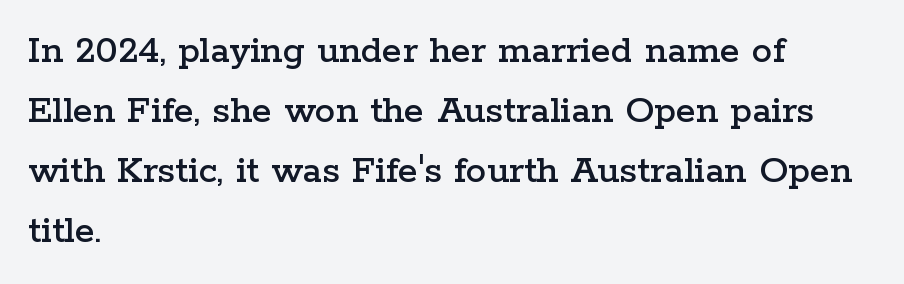
Q: Is the text italic (slanted)? A: No, it is upright.
Q: Is the typeface a serif or a sans-serif typeface? A: Serif.
Q: Is the text underlined? A: No.
Q: How is the paragraph aligned? A: Left-aligned.
Q: Is the spacing between letters normal or unusually wide? A: Normal.
Q: Is the spacing between lines tight, normal or loose? A: Normal.
Q: Width (condensed, normal, or wide)? A: Wide.
Q: Stroke contrast? A: Low.
Q: x-height? A: Medium.
Q: Monospaced? A: No.
